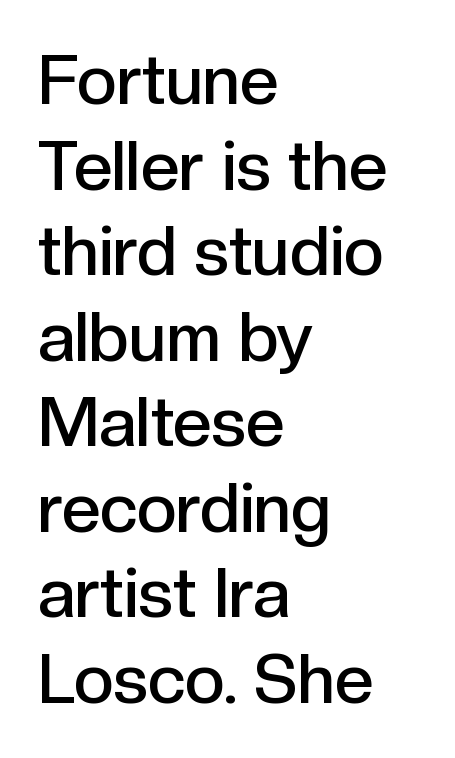
The image shows 69 px semibold sans-serif type, upright; set left-aligned, line spacing 1.24x, normal letter spacing, not underlined; a medium x-height.
